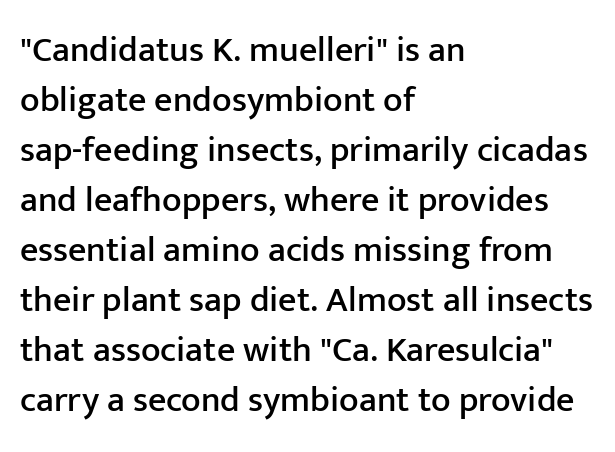
Q: Is the text italic (slanted)? A: No, it is upright.
Q: Is the typeface a serif or a sans-serif typeface? A: Sans-serif.
Q: Is the text underlined? A: No.
Q: How is the paragraph aligned? A: Left-aligned.
Q: Is the spacing between letters normal or unusually wide? A: Normal.
Q: Is the spacing between lines tight, normal or loose? A: Normal.
Q: Width (condensed, normal, or wide)? A: Normal.
Q: Stroke contrast? A: Low.
Q: x-height? A: Medium.
Q: Monospaced? A: No.
